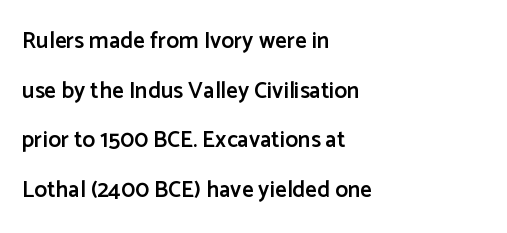
The image shows 23 px text type, upright; set left-aligned, loose line spacing (2.16x), normal letter spacing, not underlined.
